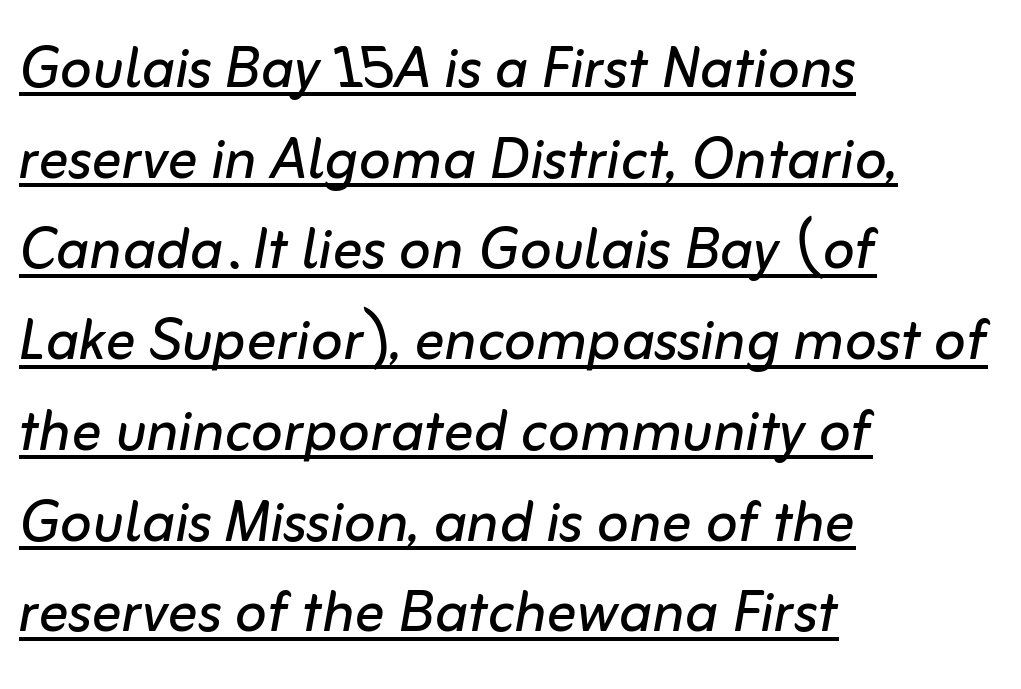
Q: Is the text bold? A: No.
Q: Is the text italic (slanted)? A: Yes, it leans right by about 10 degrees.
Q: Is the text underlined? A: Yes.
Q: How is the paragraph aligned? A: Left-aligned.
Q: Is the spacing between letters normal or unusually wide? A: Normal.
Q: Width (condensed, normal, or wide)? A: Normal.
Q: Stroke contrast? A: Low.
Q: x-height? A: Medium.
Q: Monospaced? A: No.
